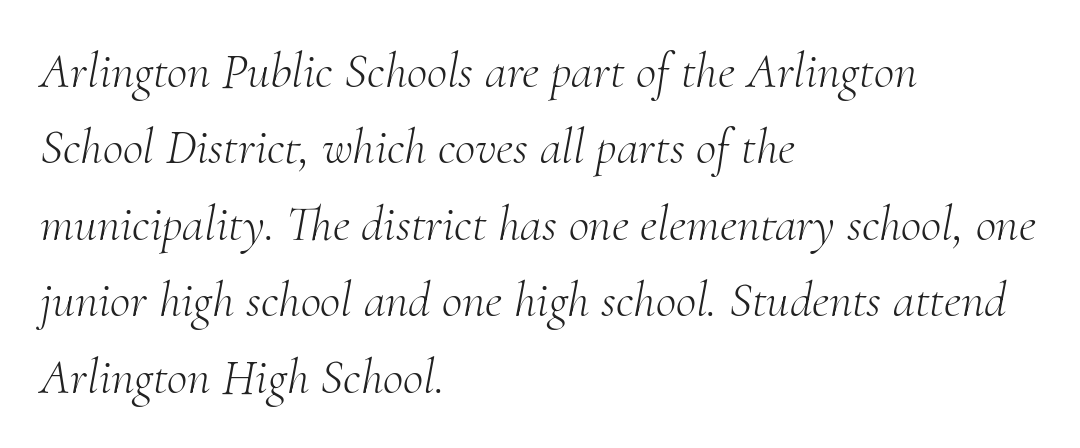
The image shows 50 px light serif type, italic (leaning right); set left-aligned, normal line spacing (1.53x), normal letter spacing, not underlined; medium stroke contrast and a small x-height.
